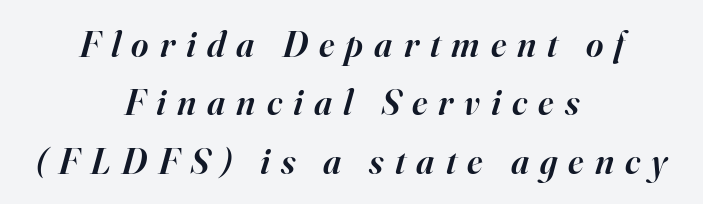
Q: Is the text bold? A: Semi-bold.
Q: Is the text italic (slanted)? A: Yes, it leans right by about 16 degrees.
Q: Is the typeface a serif or a sans-serif typeface? A: Serif.
Q: Is the text underlined? A: No.
Q: How is the paragraph aligned? A: Centered.
Q: Is the spacing between letters normal or unusually wide? A: Unusually wide.
Q: Is the spacing between lines tight, normal or loose? A: Normal.
Q: Width (condensed, normal, or wide)? A: Normal.
Q: Stroke contrast? A: High.
Q: x-height? A: Small.
Q: Monospaced? A: No.
